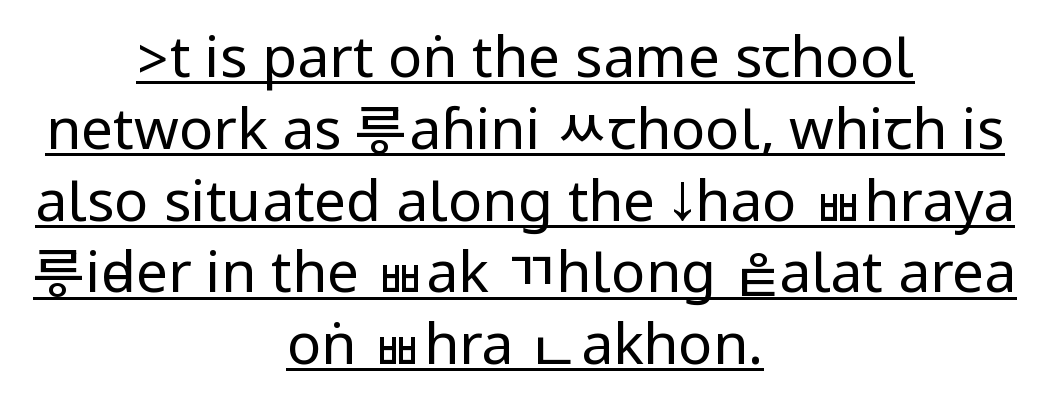
The image shows 57 px regular-weight, condensed sans-serif type, upright; set centered, normal line spacing (1.26x), normal letter spacing, underlined; low stroke contrast.
